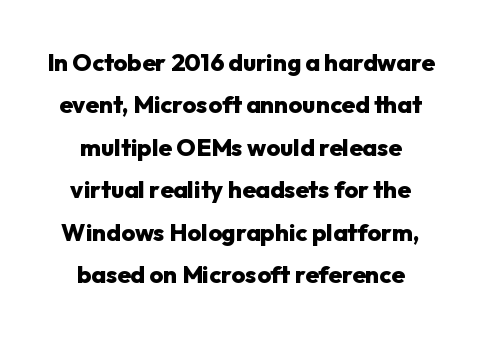
The image shows 24 px bold type, upright; set centered, line spacing 1.77x, normal letter spacing, not underlined.
